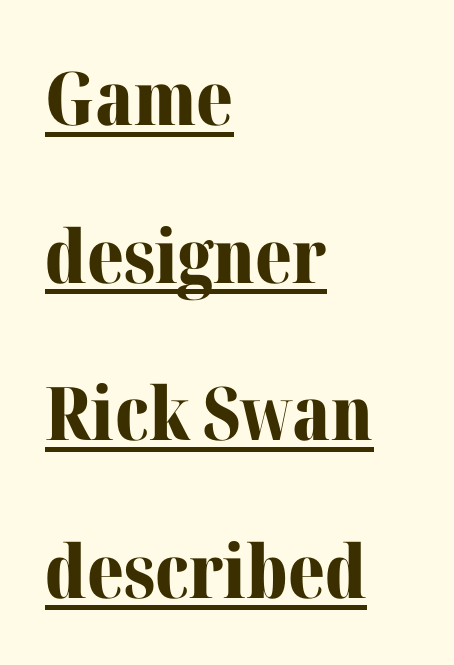
{"serif": "yes", "italic": "no", "bold": "yes", "weight": "bold", "width": "normal", "stroke_contrast": "medium", "x_height": "medium", "monospaced": "no", "underline": "yes", "align": "left", "line_spacing": "loose", "line_spacing_ratio": 2.13, "letter_spacing": "normal", "letter_spacing_em": 0.0, "glyph_px": 74}
